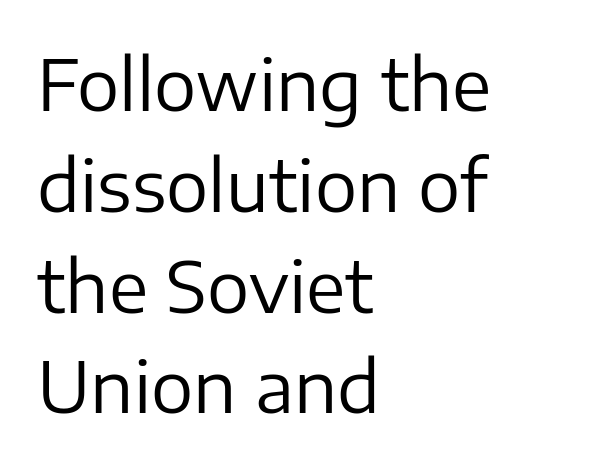
Q: Is the text bold? A: No.
Q: Is the text italic (slanted)? A: No, it is upright.
Q: Is the typeface a serif or a sans-serif typeface? A: Sans-serif.
Q: Is the text underlined? A: No.
Q: How is the paragraph aligned? A: Left-aligned.
Q: Is the spacing between letters normal or unusually wide? A: Normal.
Q: Is the spacing between lines tight, normal or loose? A: Normal.
Q: Width (condensed, normal, or wide)? A: Normal.
Q: Stroke contrast? A: Low.
Q: x-height? A: Medium.
Q: Monospaced? A: No.
